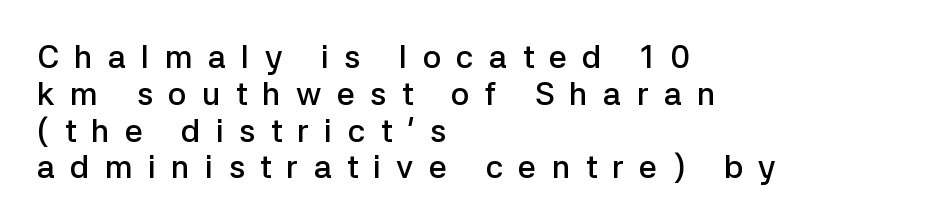
Underline: absent. This sample trades vertical openness for compactness between lines. The letters are semibold — heavier than regular but short of a full bold. Ordinary non-slanted type is in use. Every row of glyphs begins at an identical x-position on the left. This sample uses expanded letter spacing, leaving extra air between glyphs.
